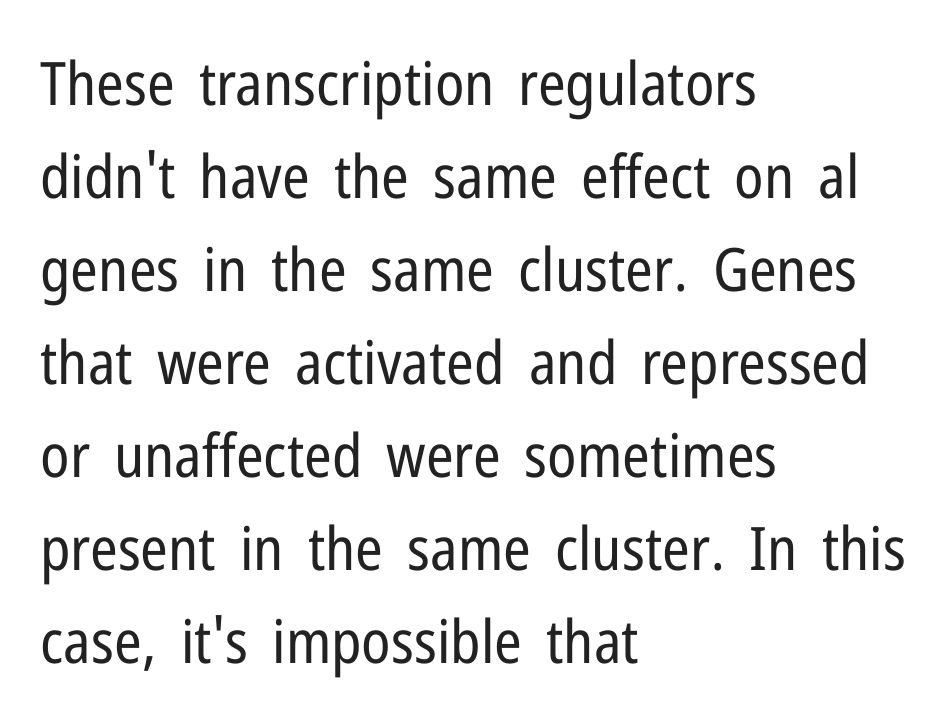
Q: Is the text bold? A: No.
Q: Is the text italic (slanted)? A: No, it is upright.
Q: Is the typeface a serif or a sans-serif typeface? A: Sans-serif.
Q: Is the text underlined? A: No.
Q: How is the paragraph aligned? A: Left-aligned.
Q: Is the spacing between letters normal or unusually wide? A: Normal.
Q: Is the spacing between lines tight, normal or loose? A: Normal.
Q: Width (condensed, normal, or wide)? A: Condensed.
Q: Stroke contrast? A: Low.
Q: x-height? A: Medium.
Q: Monospaced? A: No.
